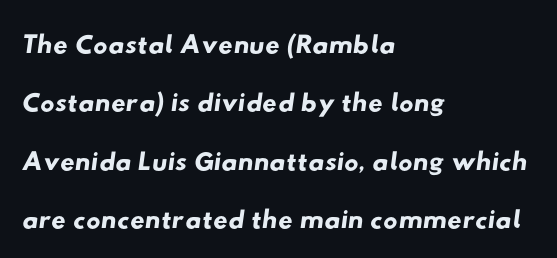
The image shows 40 px wide sans-serif type; set left-aligned, normal line spacing (1.46x), normal letter spacing, not underlined; low stroke contrast and a small x-height.
